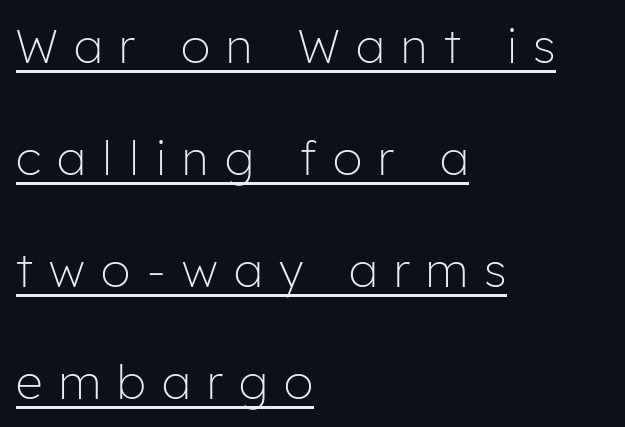
A typesetter would mark this as roman, not italic. Type style note: lacks serifs. Leading: increased. Caption: expanded tracking, letters set apart.
